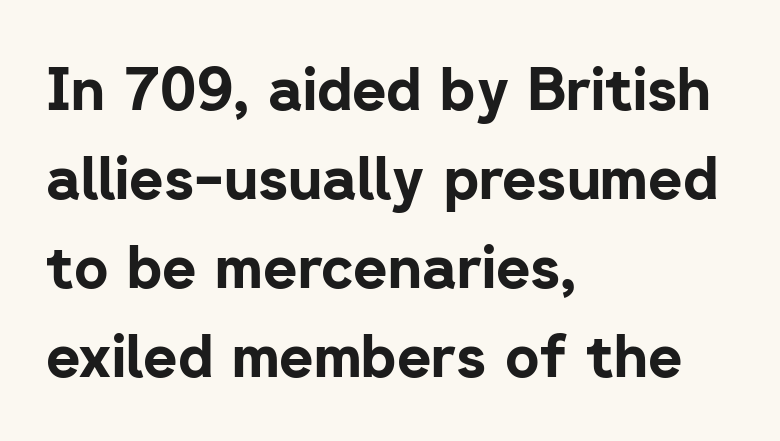
Q: Is the text bold? A: Yes.
Q: Is the text italic (slanted)? A: No, it is upright.
Q: Is the typeface a serif or a sans-serif typeface? A: Sans-serif.
Q: Is the text underlined? A: No.
Q: How is the paragraph aligned? A: Left-aligned.
Q: Is the spacing between letters normal or unusually wide? A: Normal.
Q: Is the spacing between lines tight, normal or loose? A: Normal.
Q: Width (condensed, normal, or wide)? A: Normal.
Q: Stroke contrast? A: Low.
Q: x-height? A: Medium.
Q: Monospaced? A: No.
